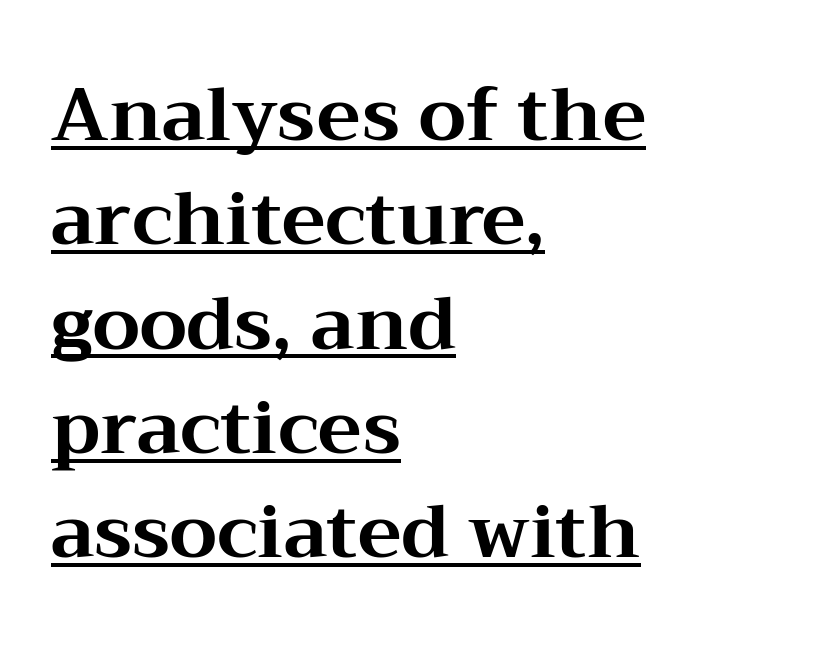
The image shows 74 px bold, wide serif type, upright; set left-aligned, normal line spacing (1.41x), normal letter spacing, underlined; medium stroke contrast and a medium x-height.
